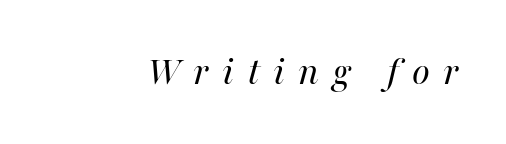
The image shows 41 px regular-weight type, italic (leaning right); set unusually wide letter spacing (+0.32 em), not underlined; high stroke contrast and a medium x-height.
